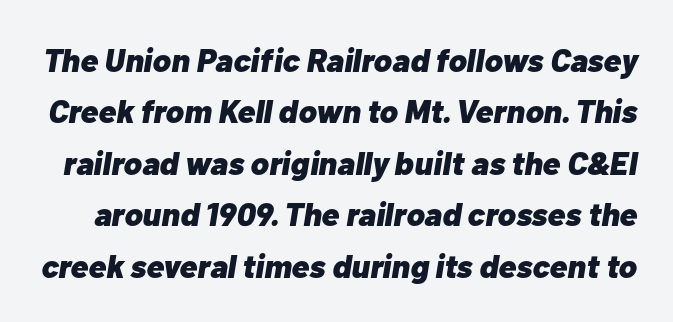
Q: Is the text bold? A: Yes.
Q: Is the text italic (slanted)? A: Yes, it leans right by about 10 degrees.
Q: Is the text underlined? A: No.
Q: Is the spacing between letters normal or unusually wide? A: Normal.
Q: Is the spacing between lines tight, normal or loose? A: Normal.
Q: Width (condensed, normal, or wide)? A: Normal.
Q: Stroke contrast? A: Low.
Q: x-height? A: Medium.
Q: Monospaced? A: No.
